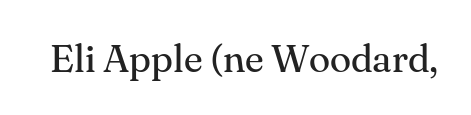
The string is rendered with underlining switched off. The rendering uses natural spacing where letterforms have individual widths. Inter-character spacing is left at the font's built-in metrics. These lines are composed in type with serifs. A roman cut, with each character standing at attention. Weight: in the light-to-regular range.
